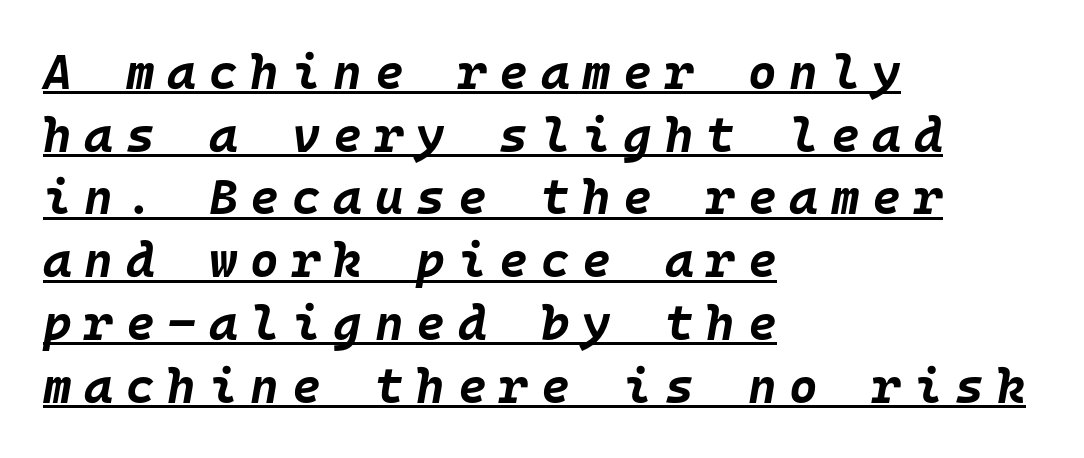
The letters march in equal steps, a hallmark of fixed-pitch type. Leftover space on each line is placed entirely after the last word. Pretty heavy lettering here — definitely bold. The glyphs are accompanied by a horizontal stroke just below them.
